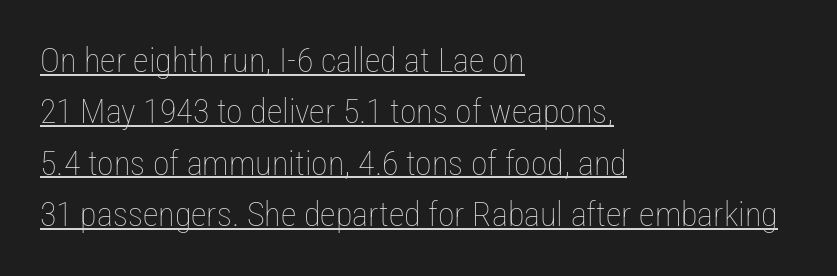
{"italic": "no", "bold": "no", "weight": "thin", "width": "condensed", "stroke_contrast": "low", "x_height": "medium", "monospaced": "no", "underline": "yes", "align": "left", "line_spacing": "normal", "line_spacing_ratio": 1.51, "letter_spacing": "normal", "letter_spacing_em": 0.0, "glyph_px": 34}
